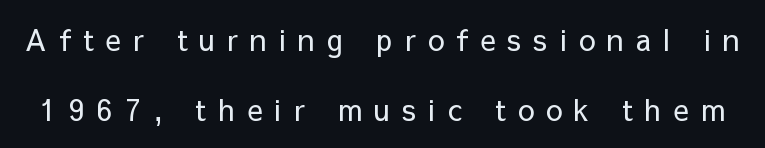
Q: Is the text bold? A: No.
Q: Is the text italic (slanted)? A: No, it is upright.
Q: Is the typeface a serif or a sans-serif typeface? A: Sans-serif.
Q: Is the text underlined? A: No.
Q: Is the spacing between letters normal or unusually wide? A: Unusually wide.
Q: Is the spacing between lines tight, normal or loose? A: Loose.
Q: Width (condensed, normal, or wide)? A: Normal.
Q: Stroke contrast? A: Low.
Q: x-height? A: Medium.
Q: Monospaced? A: No.
